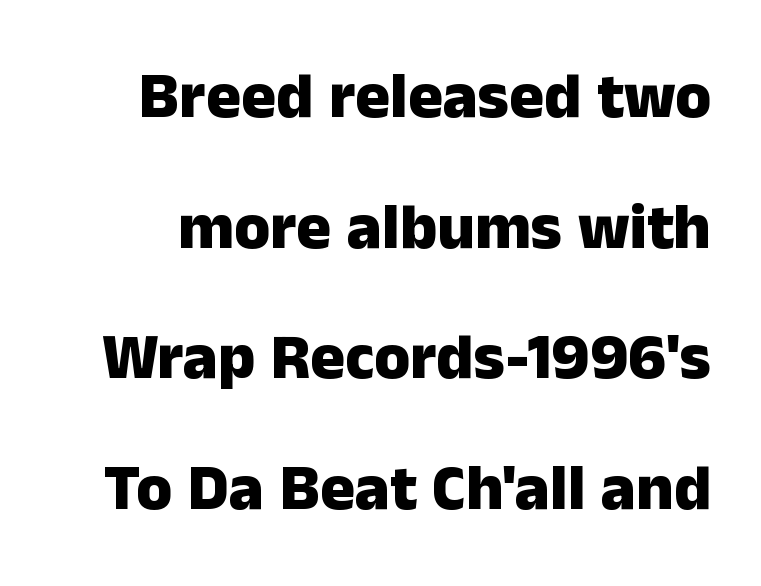
Is the type bold? Yes — the strokes are clearly thick and heavy. Nobody drew a line under any word here. Nope, no serifs anywhere on these letters. This is the regular roman posture of the typeface. Is this a fixed-width face? No — the glyphs have proportional, varying widths.
